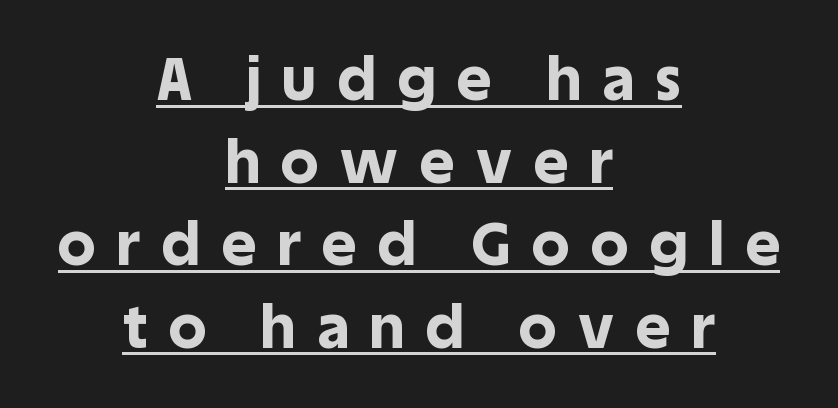
Q: Is the text bold? A: Yes.
Q: Is the text italic (slanted)? A: No, it is upright.
Q: Is the typeface a serif or a sans-serif typeface? A: Sans-serif.
Q: Is the text underlined? A: Yes.
Q: How is the paragraph aligned? A: Centered.
Q: Is the spacing between letters normal or unusually wide? A: Unusually wide.
Q: Is the spacing between lines tight, normal or loose? A: Normal.
Q: Width (condensed, normal, or wide)? A: Normal.
Q: x-height? A: Large.
Q: Monospaced? A: No.
